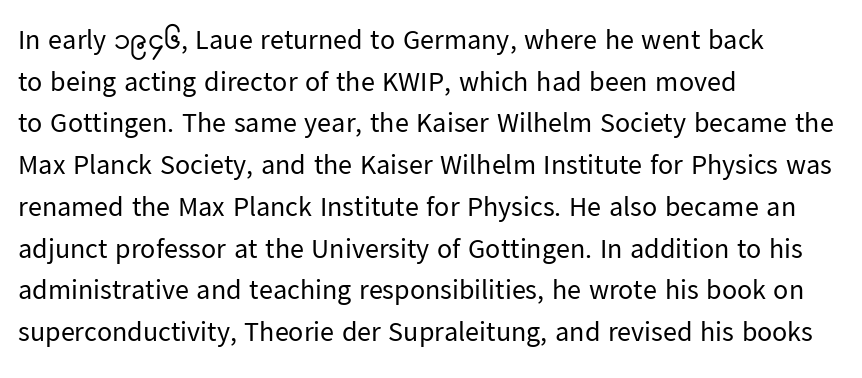
The image shows 28 px regular-weight sans-serif type, upright; set left-aligned, normal line spacing (1.49x), normal letter spacing, not underlined; low stroke contrast and a medium x-height.
